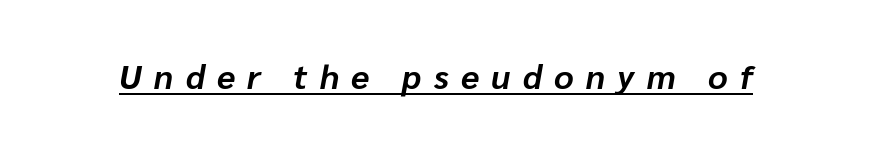
The image shows 34 px bold type, italic (leaning right); set unusually wide letter spacing (+0.36 em), underlined; low stroke contrast and a medium x-height.
